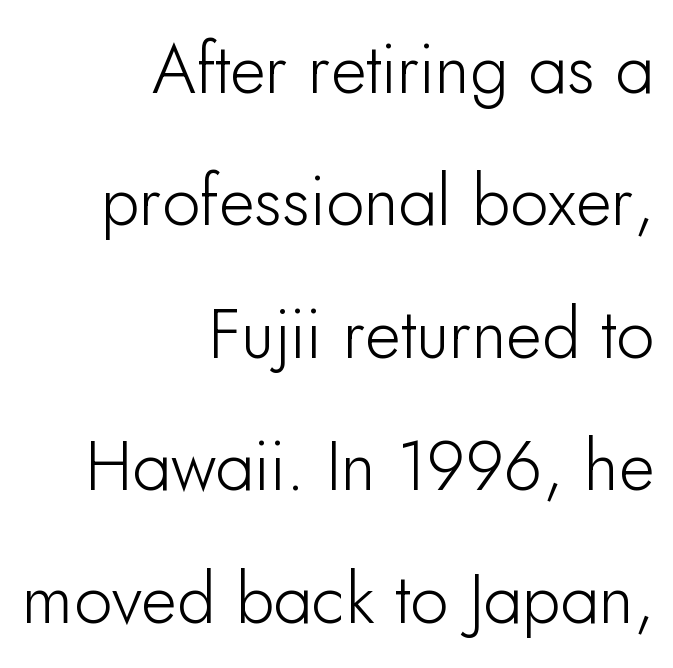
Quick note: underline off. Each word holds together tightly as a unit, with standard inter-letter gaps. The designer went with a sans here, leaving each stem footless. If you measured baseline to baseline, you'd find a long distance. Alignment: flush right. A typesetter would call this proportional, since set widths differ per character.
